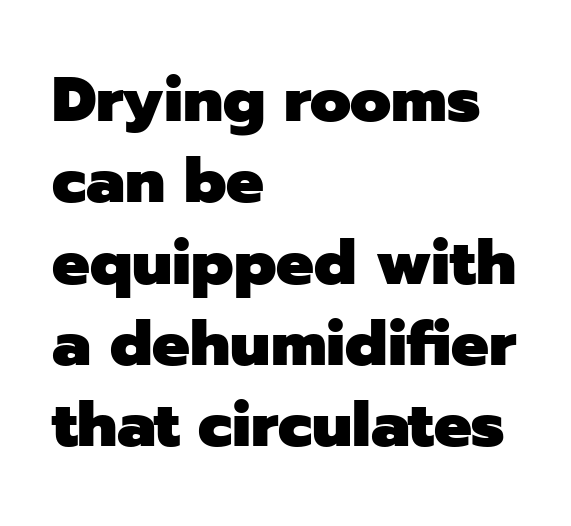
These lines keep a tight, regular rhythm from letter to letter. Do the characters align in a grid? No, the font is proportional. A bare baseline throughout the passage. Stroke thickness is high; the sample reads as a true bold.
